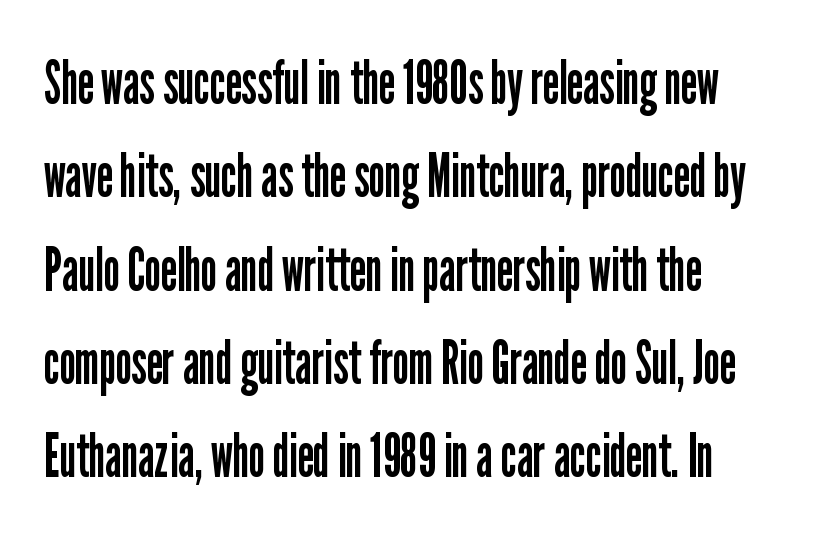
Q: Is the text bold? A: No.
Q: Is the text italic (slanted)? A: No, it is upright.
Q: Is the typeface a serif or a sans-serif typeface? A: Sans-serif.
Q: Is the text underlined? A: No.
Q: Is the spacing between letters normal or unusually wide? A: Normal.
Q: Is the spacing between lines tight, normal or loose? A: Normal.
Q: Width (condensed, normal, or wide)? A: Condensed.
Q: Stroke contrast? A: Low.
Q: x-height? A: Medium.
Q: Monospaced? A: No.
